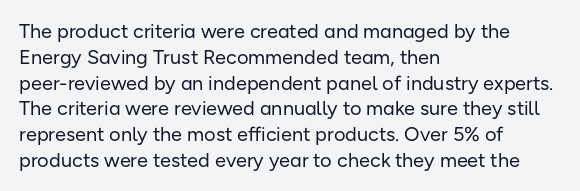
{"italic": "no", "bold": "no", "underline": "no", "align": "left", "line_spacing": "normal", "line_spacing_ratio": 1.29, "letter_spacing": "normal", "letter_spacing_em": 0.0, "glyph_px": 20}
